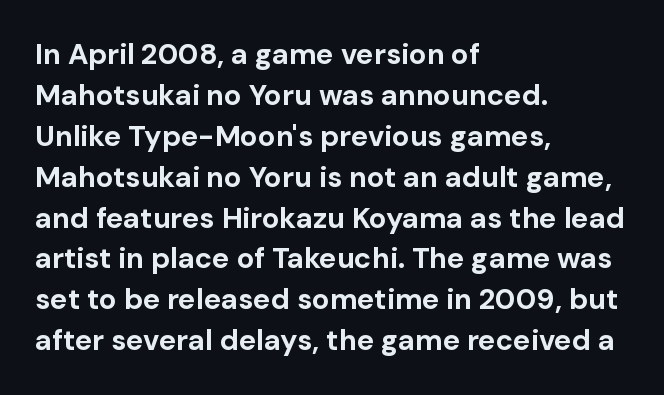
The image shows 29 px bold sans-serif type, upright; set left-aligned, normal line spacing (1.41x), normal letter spacing, not underlined; low stroke contrast and a medium x-height.
